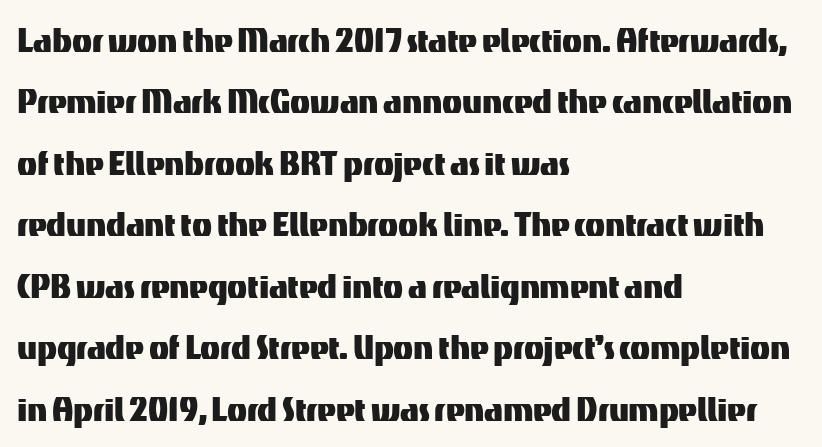
{"serif": "no", "italic": "no", "width": "normal", "stroke_contrast": "medium", "x_height": "medium", "monospaced": "no", "underline": "no", "align": "left", "line_spacing": "normal", "line_spacing_ratio": 1.5, "letter_spacing": "normal", "letter_spacing_em": 0.0, "glyph_px": 41}
